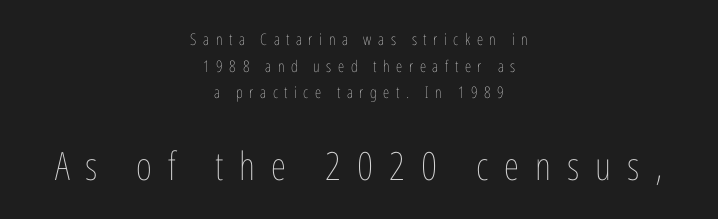
The image shows 39 px thin, condensed type, upright; set centered, normal line spacing (1.66x), unusually wide letter spacing (+0.41 em), not underlined; the second (bottom) block is 2.44x larger; low stroke contrast and a medium x-height.
